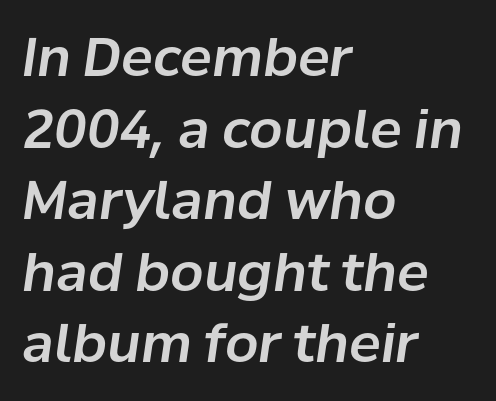
Q: Is the text italic (slanted)? A: Yes, it leans right by about 8 degrees.
Q: Is the text underlined? A: No.
Q: How is the paragraph aligned? A: Left-aligned.
Q: Is the spacing between letters normal or unusually wide? A: Normal.
Q: Is the spacing between lines tight, normal or loose? A: Normal.
Q: Width (condensed, normal, or wide)? A: Normal.
Q: Stroke contrast? A: Low.
Q: x-height? A: Medium.
Q: Monospaced? A: No.
